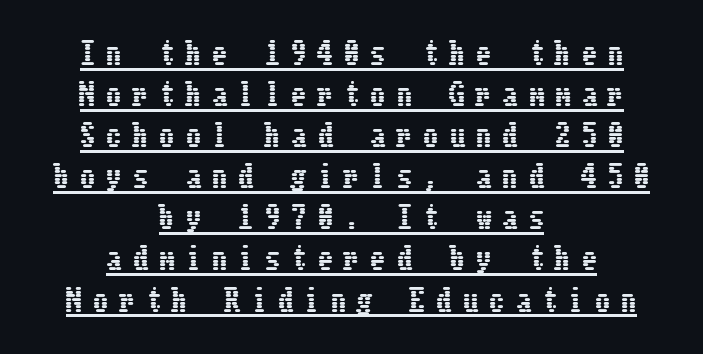
The gaps between neighbouring characters are conspicuously large. The specimen reads as upright at a glance. How would I describe the line gaps? Plain and ordinary. Casual observation: everything's sitting right in the middle.
